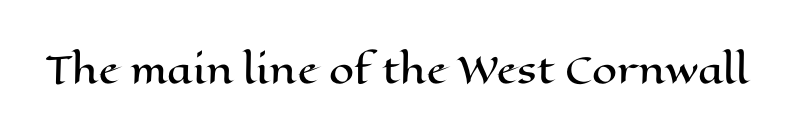
The image shows 36 px wide type, upright; set normal letter spacing, not underlined; high stroke contrast and a medium x-height.
